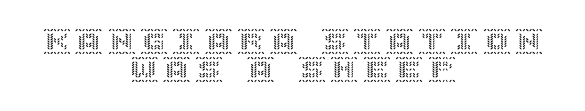
Q: Is the text italic (slanted)? A: No, it is upright.
Q: Is the text underlined? A: No.
Q: How is the paragraph aligned? A: Centered.
Q: Is the spacing between letters normal or unusually wide? A: Unusually wide.
Q: Is the spacing between lines tight, normal or loose? A: Tight.
